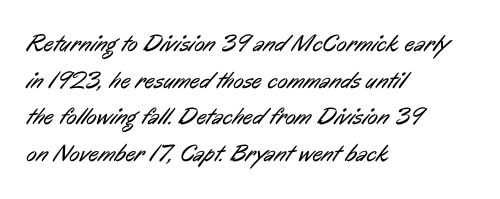
Spacing between characters is what you'd get straight out of the box. Where is the straight margin? On the left. These glyphs show unthickened strokes, regular width or finer. The rendering uses a moderate line-height, typical for paragraphs. The glyphs are unaccompanied by any horizontal stroke below them.
